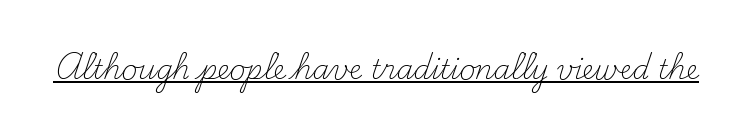
Q: Is the text bold? A: No.
Q: Is the text italic (slanted)? A: Yes.
Q: Is the text underlined? A: Yes.
Q: Is the spacing between letters normal or unusually wide? A: Normal.
